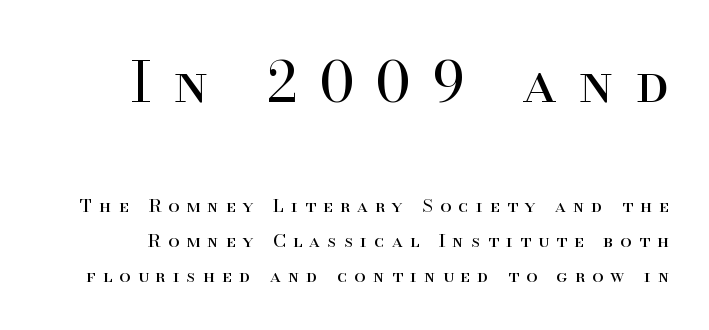
The image shows 55 px regular-weight serif type, upright; set loose line spacing (1.94x), unusually wide letter spacing (+0.41 em), not underlined; the first (top) block is 3.06x larger; high stroke contrast and a small x-height.
